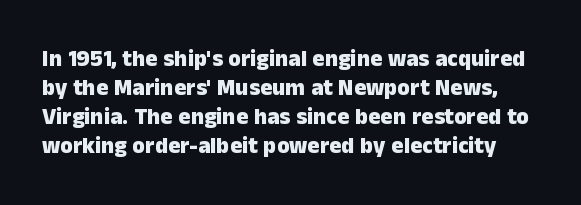
Q: Is the text bold? A: Yes.
Q: Is the text italic (slanted)? A: No, it is upright.
Q: Is the text underlined? A: No.
Q: Is the spacing between letters normal or unusually wide? A: Normal.
Q: Is the spacing between lines tight, normal or loose? A: Normal.
